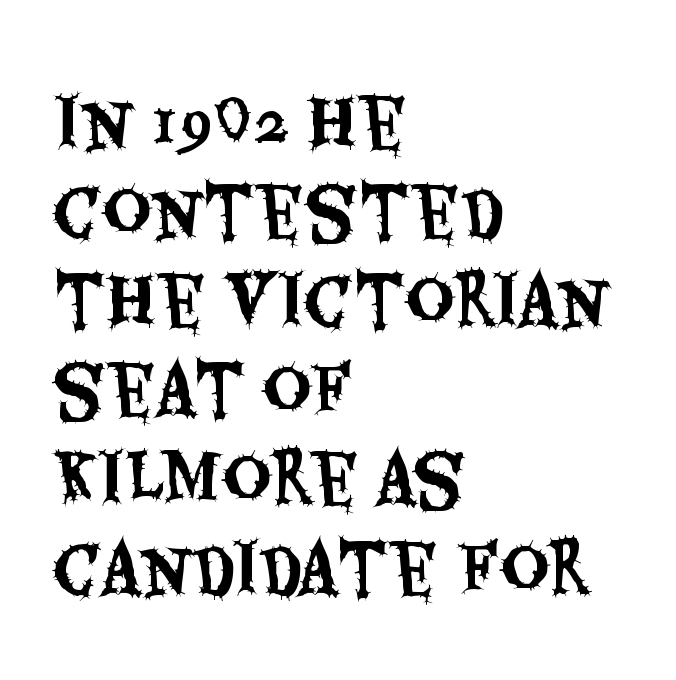
{"serif": "no", "italic": "no", "width": "condensed", "stroke_contrast": "medium", "x_height": "large", "monospaced": "no", "underline": "no", "align": "left", "line_spacing": "normal", "line_spacing_ratio": 1.33, "letter_spacing": "normal", "letter_spacing_em": 0.0, "glyph_px": 67}
